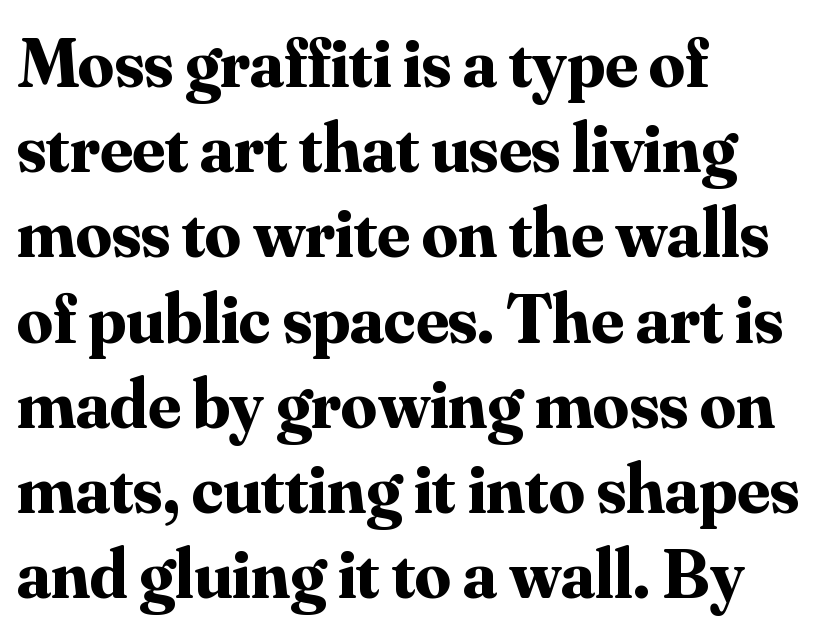
{"serif": "yes", "italic": "no", "bold": "yes", "weight": "bold", "width": "normal", "stroke_contrast": "medium", "x_height": "small", "monospaced": "no", "underline": "no", "align": "left", "line_spacing_ratio": 1.2, "letter_spacing": "normal", "letter_spacing_em": 0.0, "glyph_px": 71}
